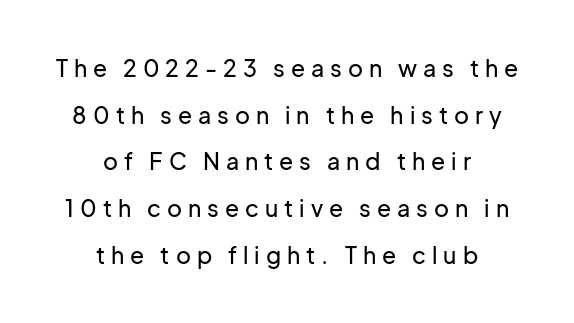
The image shows 23 px text type, upright; set centered, loose line spacing (2.03x), unusually wide letter spacing (+0.26 em), not underlined.
